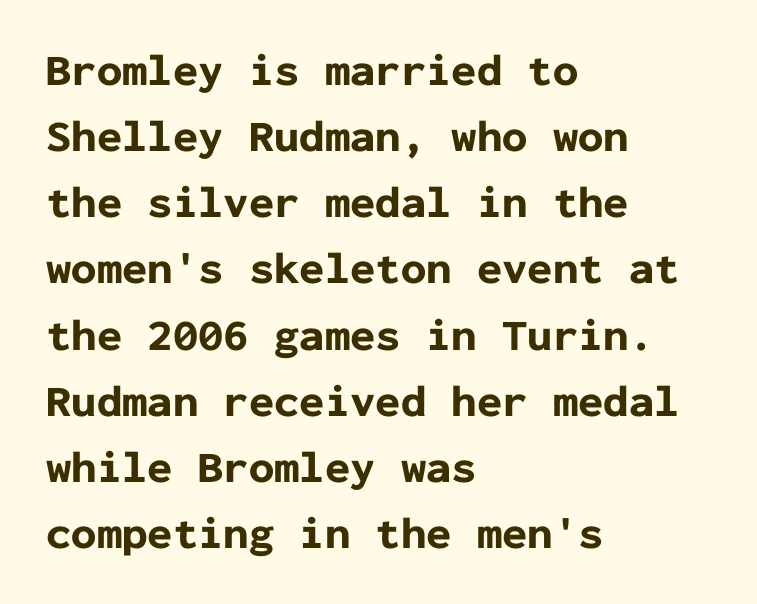
Alignment: flush left. The passage shown is typed in a monospace face where columns stay perfectly aligned. Look at the stroke-to-counter ratio: heavy, a bold. The gaps between neighbouring characters are ordinary and unremarkable. The glyphs are unaccompanied by any horizontal stroke below them. Vertically, the passage feels balanced, rows spaced as you'd expect.
